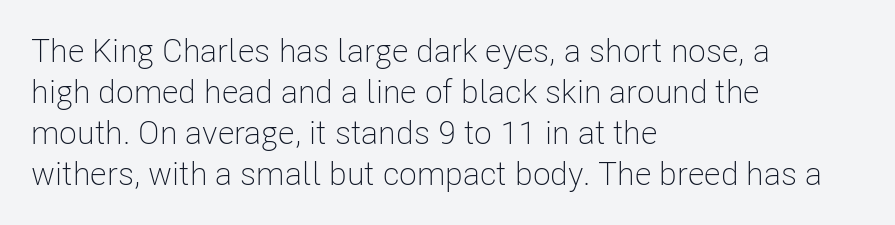
Q: Is the text bold? A: No.
Q: Is the text italic (slanted)? A: No, it is upright.
Q: Is the typeface a serif or a sans-serif typeface? A: Sans-serif.
Q: Is the text underlined? A: No.
Q: How is the paragraph aligned? A: Left-aligned.
Q: Is the spacing between letters normal or unusually wide? A: Normal.
Q: Width (condensed, normal, or wide)? A: Condensed.
Q: Stroke contrast? A: Low.
Q: x-height? A: Medium.
Q: Monospaced? A: No.
